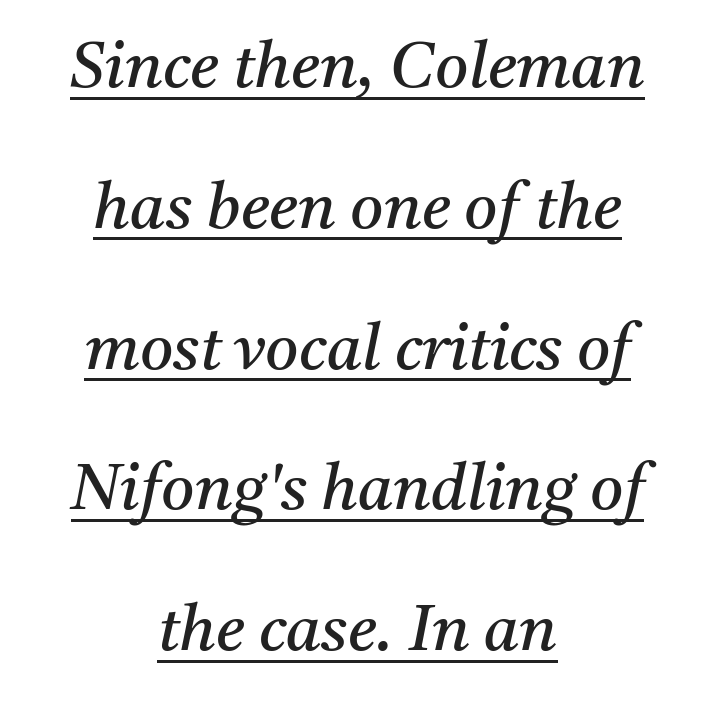
The image shows 64 px regular-weight serif type, italic (leaning right); set centered, loose line spacing (2.2x), normal letter spacing, underlined; medium stroke contrast and a medium x-height.
